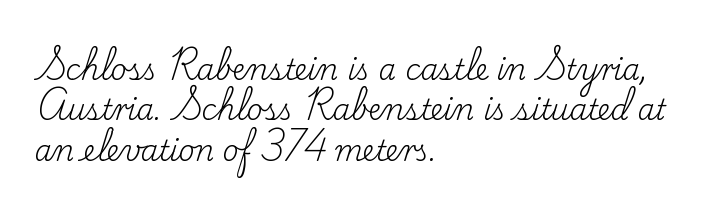
A typesetter would call this zero additional tracking. A serif font was chosen for this passage. The passage shown is typed in a proportional face where columns would drift. Baseline-to-baseline distance is the conventional proportion of letter height.
